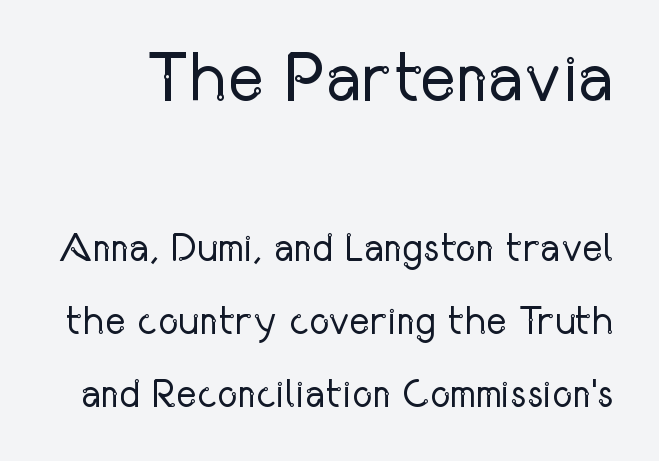
Type style note: lacks serifs. Each stroke keeps to a modest, everyday thickness or less. Between these two stacked blocks, the higher one wins on size. It's the straight-up-and-down kind of type. Honestly, there is no underline to notice here at all. Characters follow at the spacing the type designer built in.
